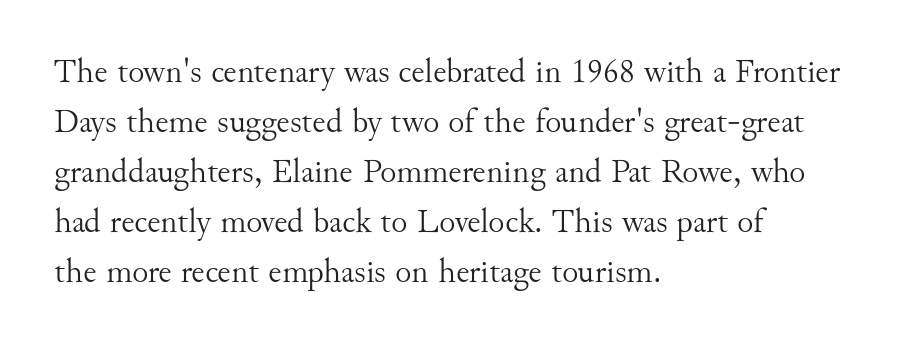
Q: Is the text bold? A: No.
Q: Is the text italic (slanted)? A: No, it is upright.
Q: Is the typeface a serif or a sans-serif typeface? A: Serif.
Q: Is the text underlined? A: No.
Q: How is the paragraph aligned? A: Left-aligned.
Q: Is the spacing between letters normal or unusually wide? A: Normal.
Q: Is the spacing between lines tight, normal or loose? A: Normal.
Q: Width (condensed, normal, or wide)? A: Normal.
Q: Stroke contrast? A: Medium.
Q: x-height? A: Small.
Q: Monospaced? A: No.
